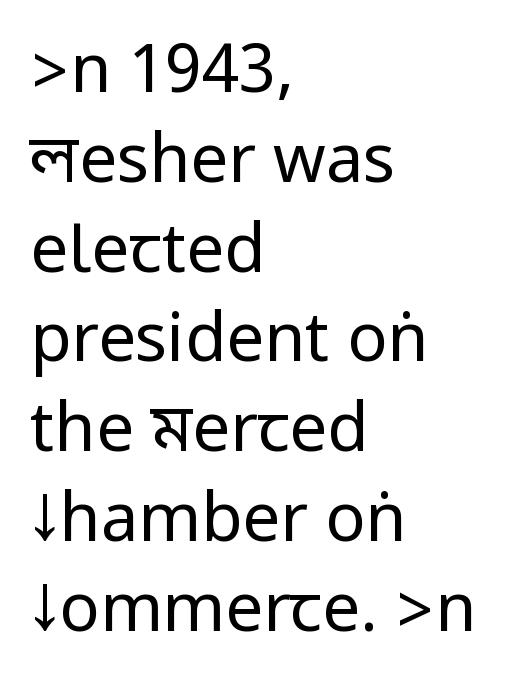
No feet cap the strokes, marking this as sans-serif type. The letters sit at their default tracking, neither squeezed nor spread. Baseline-to-baseline distance is the conventional proportion of letter height. Only glyphs here, with clear space below each row. Upright lettering throughout. This sample is left-justified, so line endings fall wherever the words run out.
